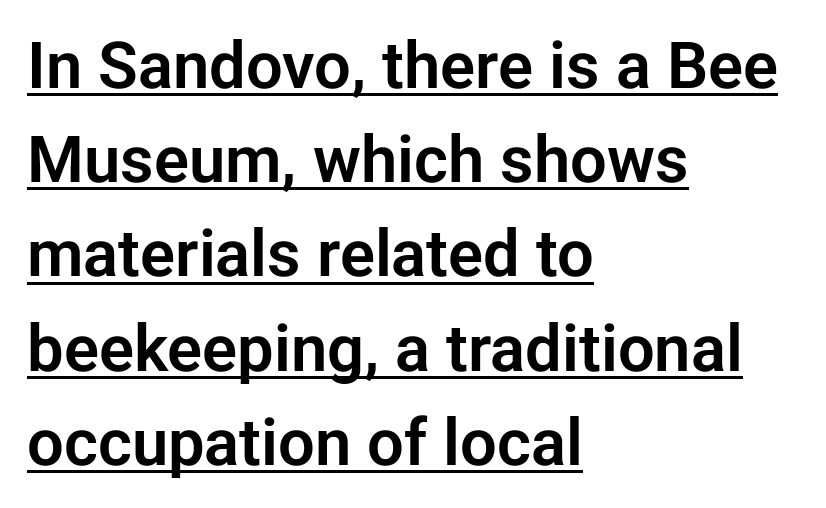
The image shows 65 px sans-serif type, upright; set left-aligned, normal line spacing (1.45x), normal letter spacing, underlined; low stroke contrast and a medium x-height.
